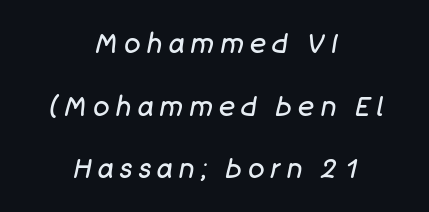
{"italic": "yes", "lean": "right", "slant_degrees": 11, "bold": "no", "underline": "no", "align": "center", "line_spacing": "loose", "line_spacing_ratio": 2.32, "letter_spacing": "wide", "letter_spacing_em": 0.23, "glyph_px": 27}
